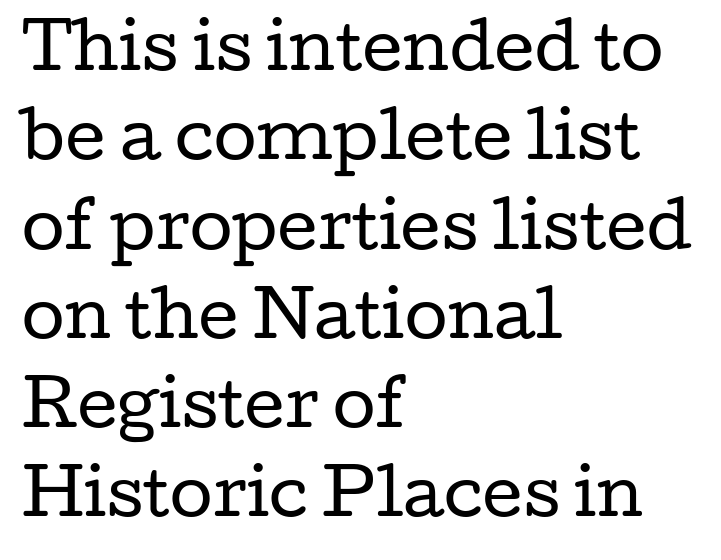
{"serif": "yes", "italic": "no", "bold": "no", "weight": "regular", "width": "wide", "stroke_contrast": "low", "x_height": "medium", "monospaced": "no", "underline": "no", "align": "left", "line_spacing": "normal", "line_spacing_ratio": 1.44, "letter_spacing": "normal", "letter_spacing_em": 0.0, "glyph_px": 62}
